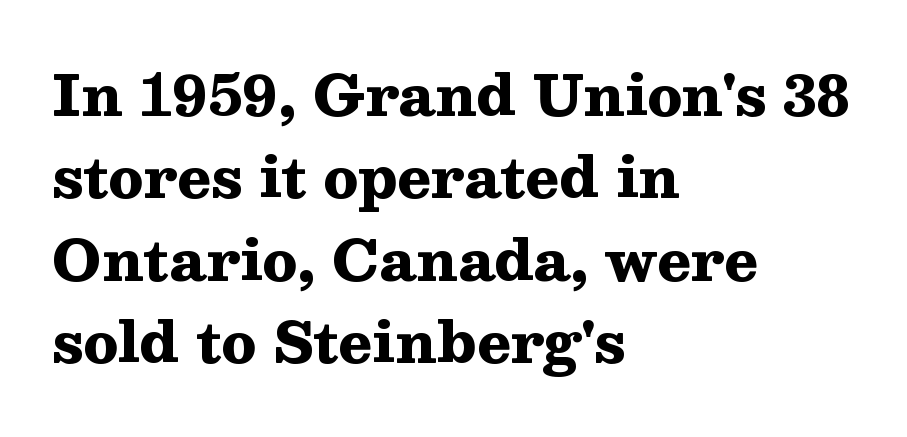
{"serif": "yes", "italic": "no", "bold": "yes", "weight": "heavy", "width": "wide", "stroke_contrast": "medium", "x_height": "medium", "monospaced": "no", "underline": "no", "align": "left", "line_spacing": "normal", "line_spacing_ratio": 1.47, "letter_spacing": "normal", "letter_spacing_em": 0.0, "glyph_px": 56}
